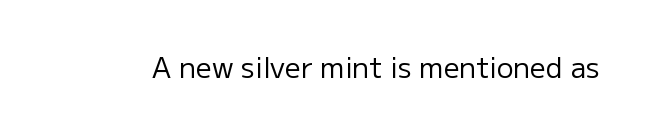
Q: Is the text bold? A: No.
Q: Is the text italic (slanted)? A: No, it is upright.
Q: Is the typeface a serif or a sans-serif typeface? A: Sans-serif.
Q: Is the text underlined? A: No.
Q: Is the spacing between letters normal or unusually wide? A: Normal.
Q: Width (condensed, normal, or wide)? A: Normal.
Q: Stroke contrast? A: Low.
Q: x-height? A: Medium.
Q: Monospaced? A: No.
